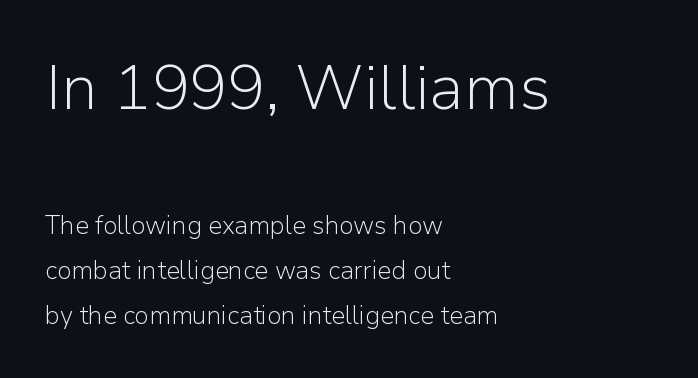
The image shows 63 px light sans-serif type, upright; set left-aligned, line spacing 1.79x, normal letter spacing, not underlined; the first (top) block is 2.52x larger; low stroke contrast and a medium x-height.
